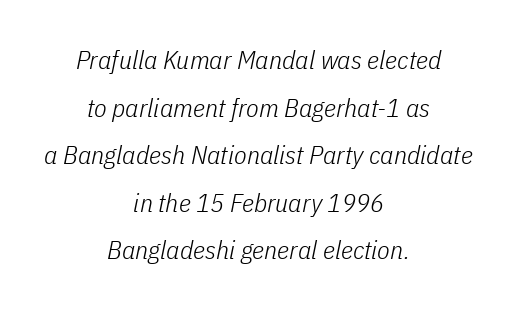
The image shows 26 px text type, italic (leaning right); set centered, line spacing 1.83x, normal letter spacing, not underlined.
